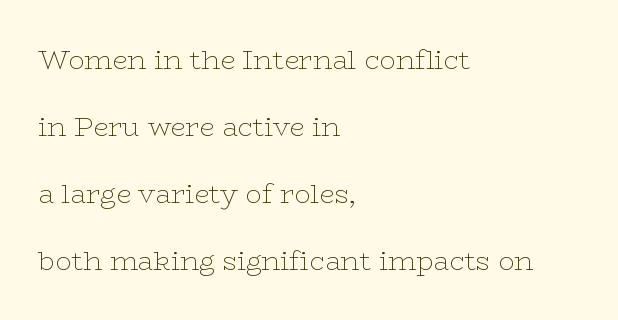
The image shows 27 px text type, upright; set left-aligned, loose line spacing (2.48x), normal letter spacing, not underlined.
